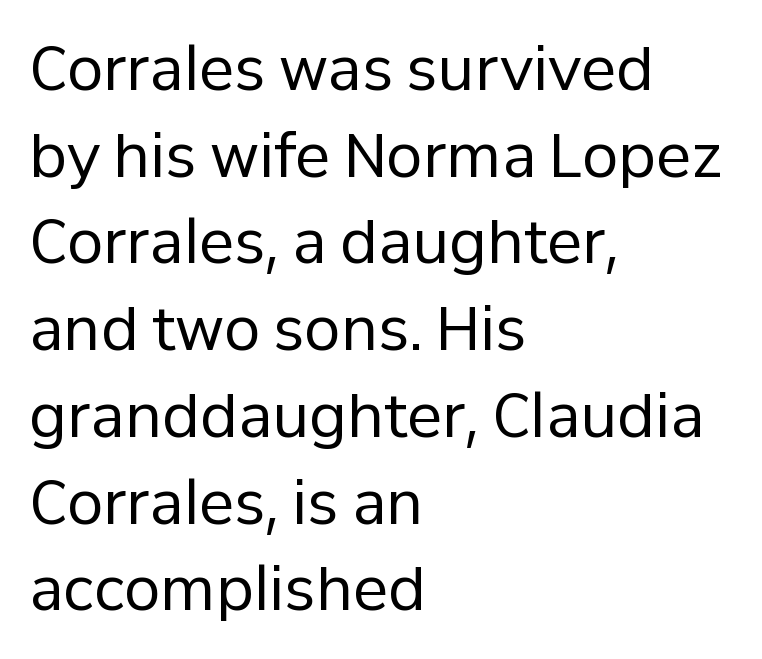
{"serif": "no", "italic": "no", "bold": "no", "weight": "regular", "width": "normal", "stroke_contrast": "low", "x_height": "medium", "monospaced": "no", "underline": "no", "align": "left", "line_spacing": "normal", "line_spacing_ratio": 1.47, "letter_spacing": "normal", "letter_spacing_em": 0.0, "glyph_px": 59}
